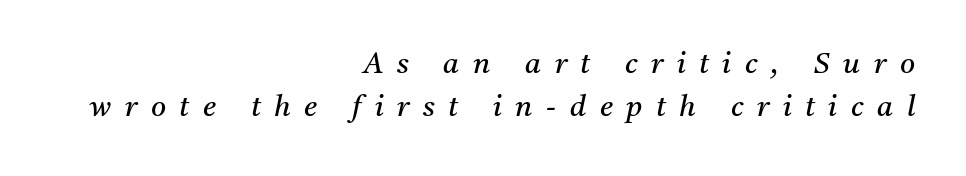
The image shows 29 px regular-weight serif type, italic (leaning right); set right-aligned, normal line spacing (1.5x), unusually wide letter spacing (+0.47 em), not underlined; medium stroke contrast and a medium x-height.
